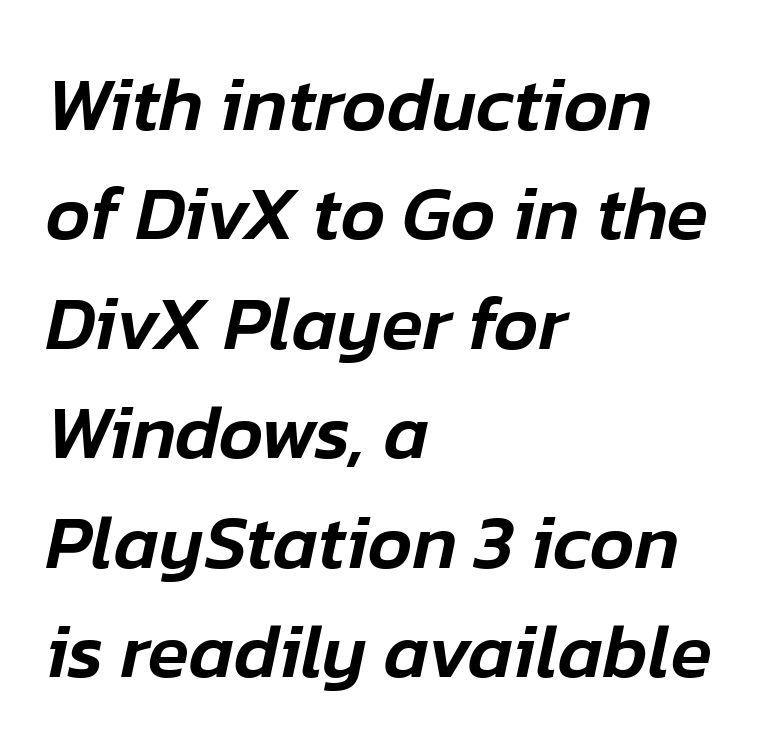
Q: Is the text italic (slanted)? A: Yes, it leans right by about 12 degrees.
Q: Is the text underlined? A: No.
Q: How is the paragraph aligned? A: Left-aligned.
Q: Is the spacing between letters normal or unusually wide? A: Normal.
Q: Is the spacing between lines tight, normal or loose? A: Normal.
Q: Width (condensed, normal, or wide)? A: Normal.
Q: Stroke contrast? A: Low.
Q: x-height? A: Medium.
Q: Monospaced? A: No.
